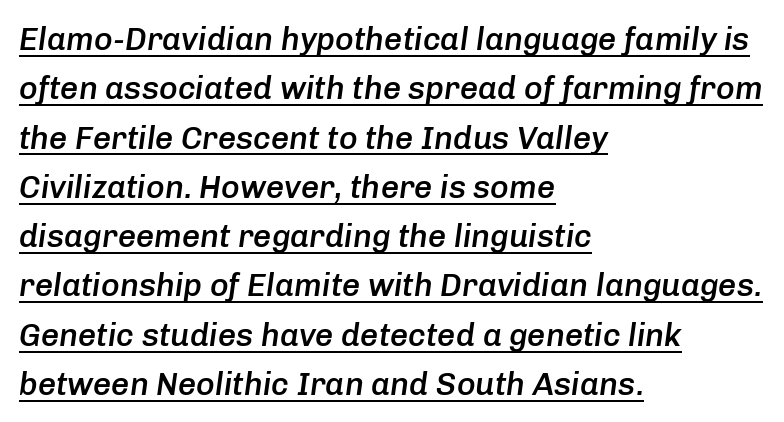
{"italic": "yes", "lean": "right", "slant_degrees": 8, "bold": "semi", "weight": "semibold", "width": "normal", "stroke_contrast": "low", "x_height": "medium", "monospaced": "no", "underline": "yes", "align": "left", "line_spacing": "normal", "line_spacing_ratio": 1.54, "letter_spacing": "normal", "letter_spacing_em": 0.0, "glyph_px": 32}
